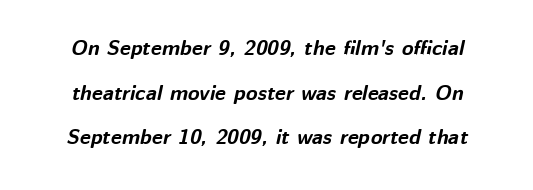
{"italic": "yes", "lean": "right", "slant_degrees": 12, "bold": "yes", "underline": "no", "align": "center", "line_spacing": "loose", "line_spacing_ratio": 2.13, "letter_spacing": "normal", "letter_spacing_em": 0.0, "glyph_px": 21}
